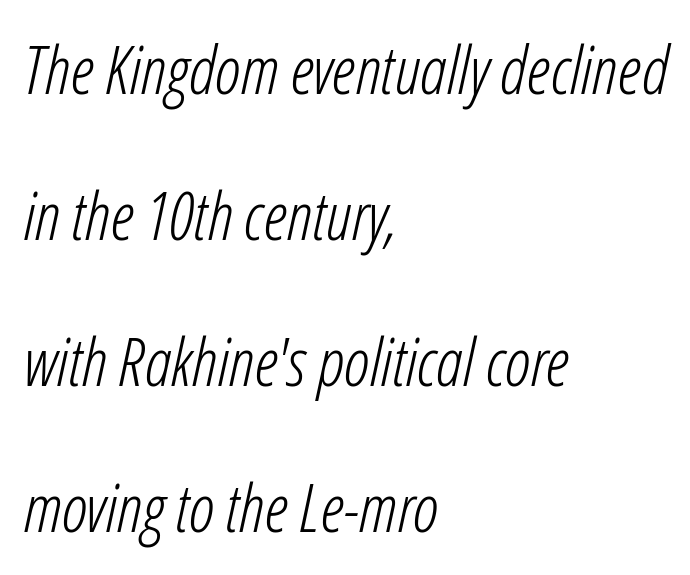
{"italic": "yes", "lean": "right", "slant_degrees": 12, "bold": "no", "weight": "light", "width": "condensed", "stroke_contrast": "low", "x_height": "medium", "monospaced": "no", "underline": "no", "align": "left", "line_spacing": "loose", "line_spacing_ratio": 2.18, "letter_spacing": "normal", "letter_spacing_em": 0.0, "glyph_px": 67}
